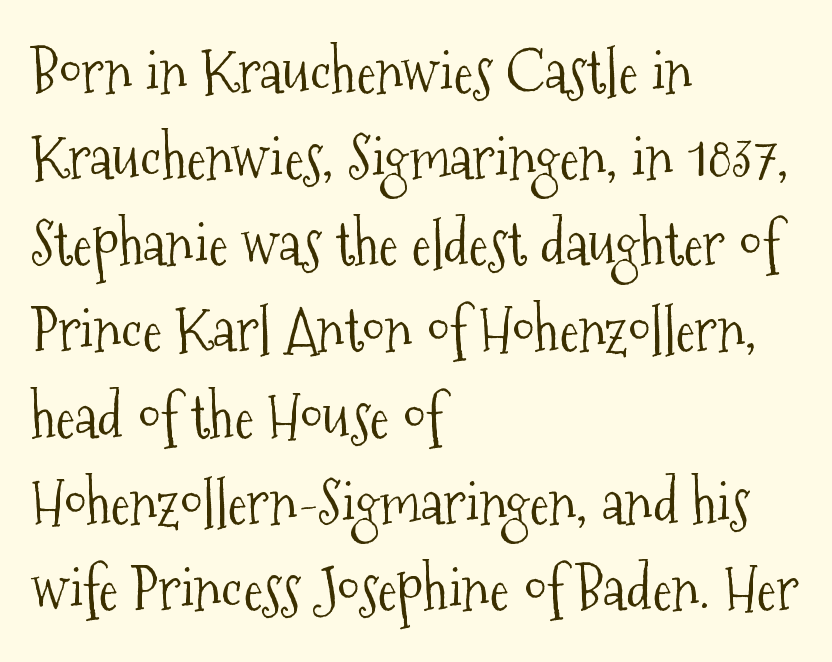
The image shows 59 px light, condensed serif type, upright; set left-aligned, normal line spacing (1.46x), normal letter spacing, not underlined; medium stroke contrast and a medium x-height.
